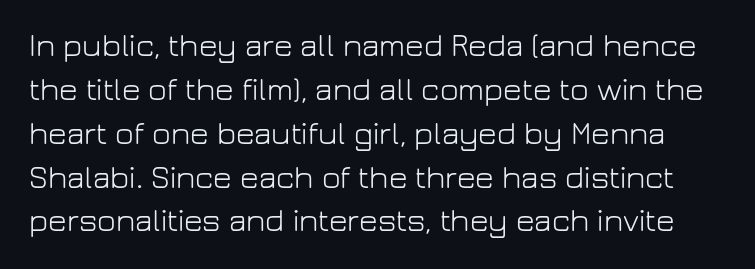
The image shows 32 px light sans-serif type, upright; set normal line spacing (1.37x), normal letter spacing, not underlined; low stroke contrast and a medium x-height.
